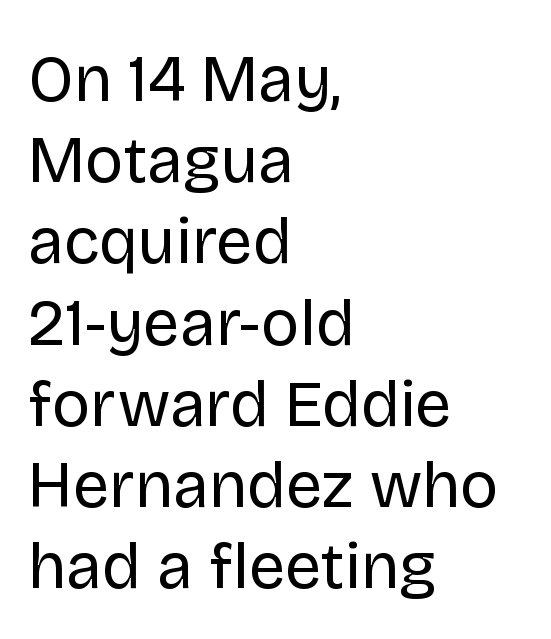
A student would call this left alignment; a typographer would say flush left, rag right. Nothing unusual about the tracking: characters are spaced as the font intends. Honestly, there is no underline to notice here at all. When letters stand straight like this, we call the style roman or upright. Is this a heavy cut? Hardly; it is regular or lighter. This sample has the flowing, uneven cadence of proportional lettering.
